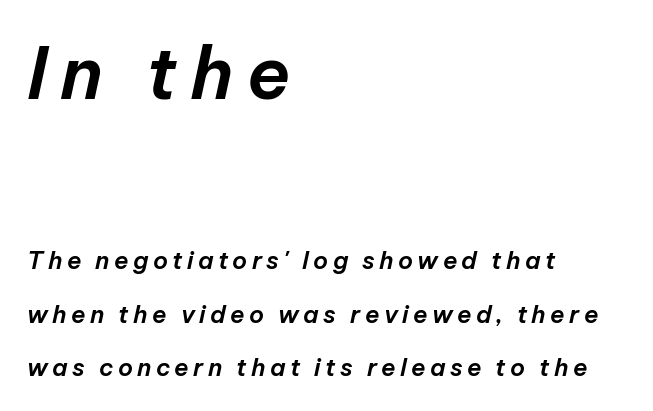
Emphasis-style slanted type is in use. What's the leading like? Stretched, with rows far apart. Do the characters align in a grid? No, the font is proportional. Underlining? Definitely not there. The composition opens big and finishes small. Line beginnings align vertically; line endings do not.
